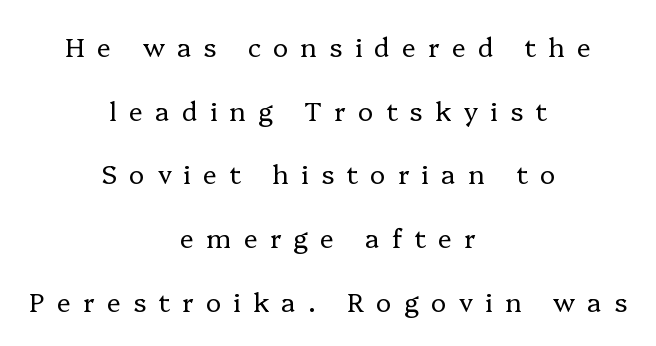
Q: Is the text bold? A: No.
Q: Is the text italic (slanted)? A: No, it is upright.
Q: Is the text underlined? A: No.
Q: How is the paragraph aligned? A: Centered.
Q: Is the spacing between letters normal or unusually wide? A: Unusually wide.
Q: Is the spacing between lines tight, normal or loose? A: Loose.
